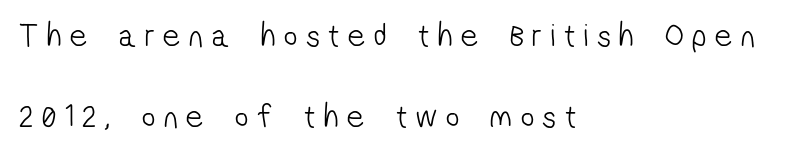
Q: Is the text bold? A: No.
Q: Is the typeface a serif or a sans-serif typeface? A: Sans-serif.
Q: Is the text underlined? A: No.
Q: How is the paragraph aligned? A: Left-aligned.
Q: Is the spacing between letters normal or unusually wide? A: Unusually wide.
Q: Is the spacing between lines tight, normal or loose? A: Loose.
Q: Width (condensed, normal, or wide)? A: Condensed.
Q: Stroke contrast? A: Low.
Q: x-height? A: Medium.
Q: Monospaced? A: No.
